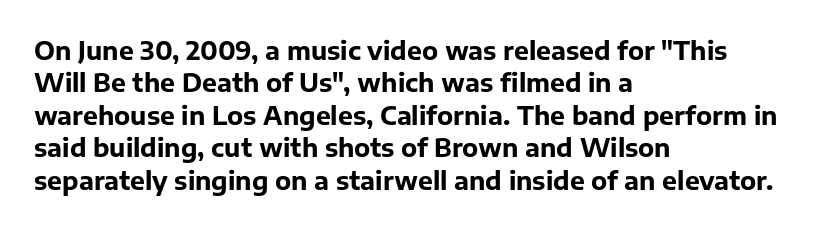
A typesetter would mark this as roman, not italic. The strokes are fattened all the way to bold. Beneath every word, the page is bare. The letters sit at their default tracking, neither squeezed nor spread. Notice how the passage keeps a crisp vertical edge on the left only. The lines sit at an ordinary, default distance from one another.
